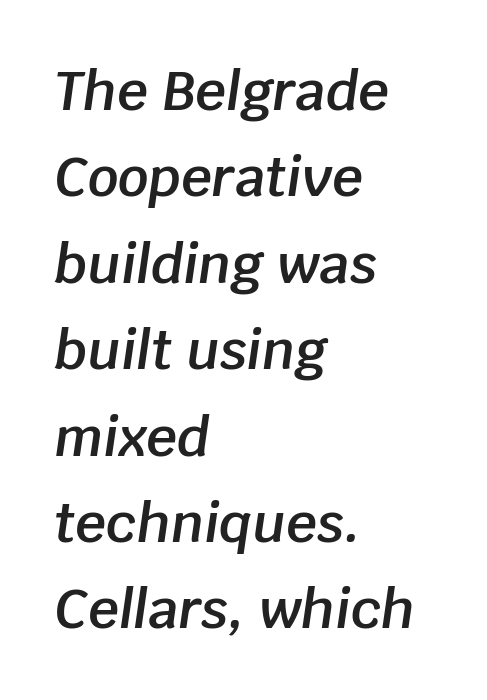
{"italic": "yes", "lean": "right", "slant_degrees": 8, "bold": "semi", "weight": "semibold", "width": "normal", "stroke_contrast": "low", "x_height": "large", "monospaced": "no", "underline": "no", "align": "left", "line_spacing": "normal", "line_spacing_ratio": 1.6, "letter_spacing": "normal", "letter_spacing_em": 0.0, "glyph_px": 54}
